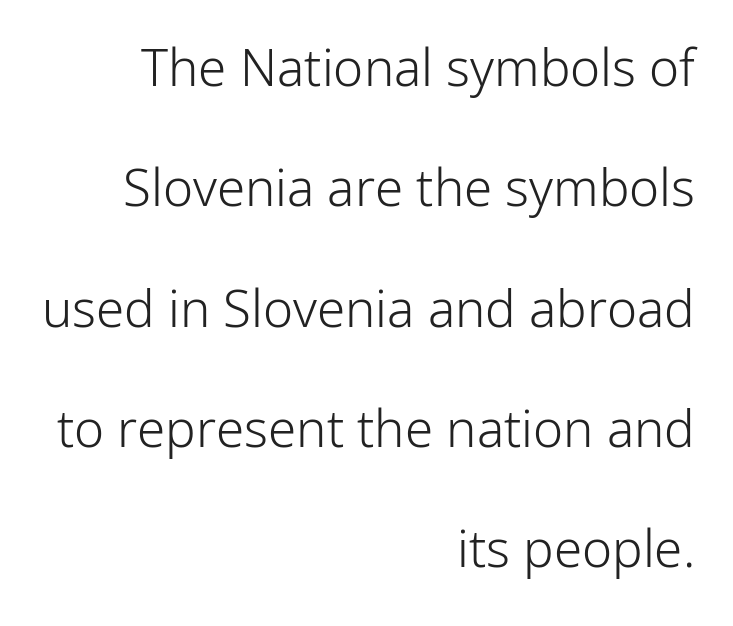
A great deal of white space separates one row of letters from the next. Summary of weight: not heavy and not bold. Every character sits straight up, as roman type does. A clean baseline with only descenders dipping below it. Each letter's strokes conclude bluntly, with no projecting serifs.
